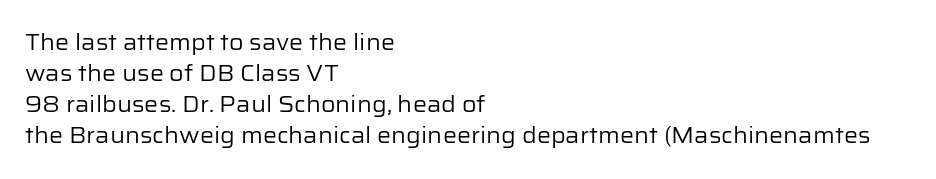
The words here are not underlined. Default kerning and tracking; the words read as compact shapes. The paragraph shown leans on its left margin. Posture: straight, roman, zero tilt. Vertical stems look standard width or narrower in stroke. Vertical spacing — default.
